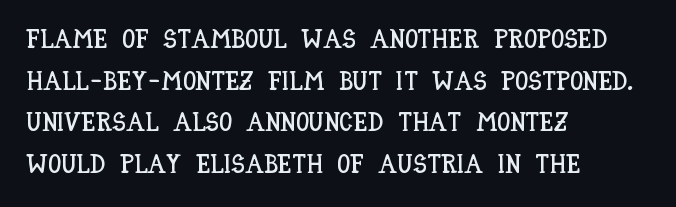
Q: Is the text italic (slanted)? A: No, it is upright.
Q: Is the text underlined? A: No.
Q: How is the paragraph aligned? A: Left-aligned.
Q: Is the spacing between letters normal or unusually wide? A: Normal.
Q: Is the spacing between lines tight, normal or loose? A: Normal.
